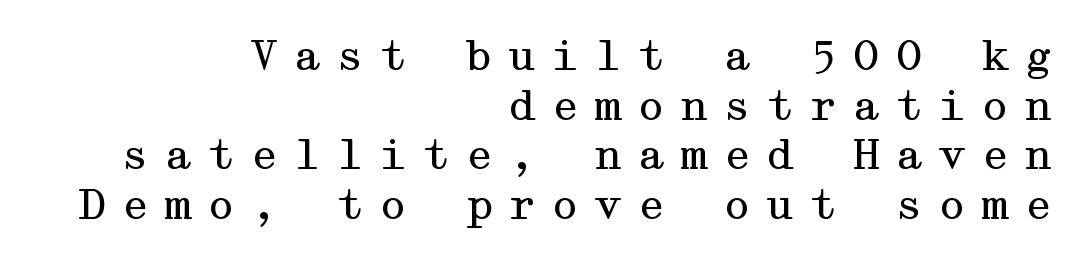
Serifs: yes, visible at the terminals of the letterforms. In terms of posture, this sample is upright. Every row of glyphs terminates at an identical x-position on the right. The gap between lines stays unmarked. On a weight scale, this lands at 450 or below. The tracking reads as deliberately expanded to a designer's eye.
